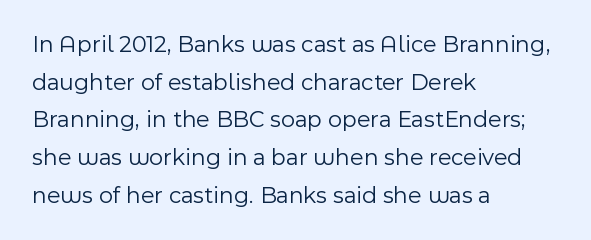
The image shows 24 px text type, upright; set left-aligned, normal line spacing (1.57x), normal letter spacing, not underlined.
